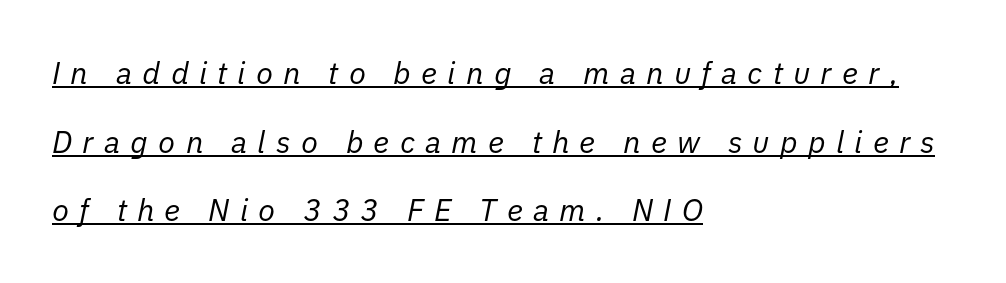
The image shows 31 px regular-weight type, italic (leaning right); set left-aligned, loose line spacing (2.21x), unusually wide letter spacing (+0.33 em), underlined; low stroke contrast and a medium x-height.
